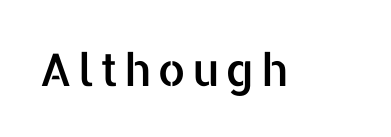
Q: Is the text italic (slanted)? A: No, it is upright.
Q: Is the typeface a serif or a sans-serif typeface? A: Sans-serif.
Q: Is the text underlined? A: No.
Q: Width (condensed, normal, or wide)? A: Normal.
Q: Stroke contrast? A: Low.
Q: x-height? A: Medium.
Q: Monospaced? A: No.
